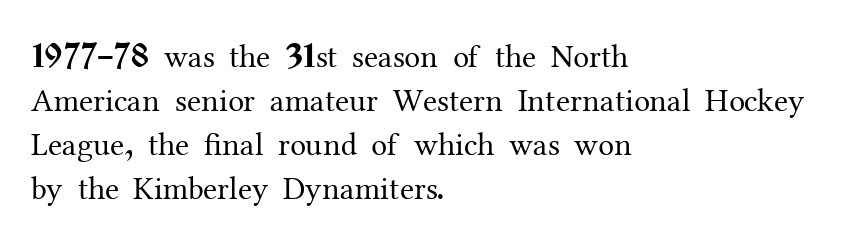
Descenders are the only things crossing below the line. No italicization has been applied; the sample stays upright. The lines sit at an ordinary, default distance from one another. The setting favours the left margin, as ordinary paragraphs usually do. This rendering employs a face with finishing strokes, i.e., a serif. Students, note that the glyphs here touch the page at normal intervals.
